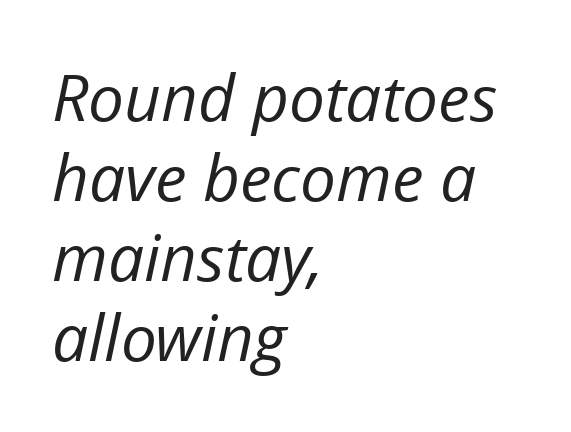
Q: Is the text bold? A: No.
Q: Is the text italic (slanted)? A: Yes, it leans right by about 12 degrees.
Q: Is the text underlined? A: No.
Q: How is the paragraph aligned? A: Left-aligned.
Q: Is the spacing between letters normal or unusually wide? A: Normal.
Q: Is the spacing between lines tight, normal or loose? A: Normal.
Q: Width (condensed, normal, or wide)? A: Normal.
Q: Stroke contrast? A: Low.
Q: x-height? A: Medium.
Q: Monospaced? A: No.
